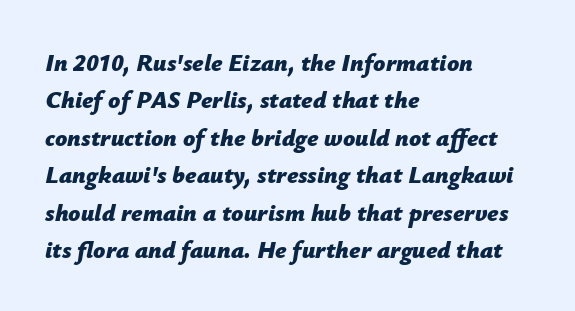
Q: Is the text bold? A: Yes.
Q: Is the text italic (slanted)? A: Yes, it leans right by about 12 degrees.
Q: Is the text underlined? A: No.
Q: How is the paragraph aligned? A: Left-aligned.
Q: Is the spacing between letters normal or unusually wide? A: Normal.
Q: Is the spacing between lines tight, normal or loose? A: Normal.
